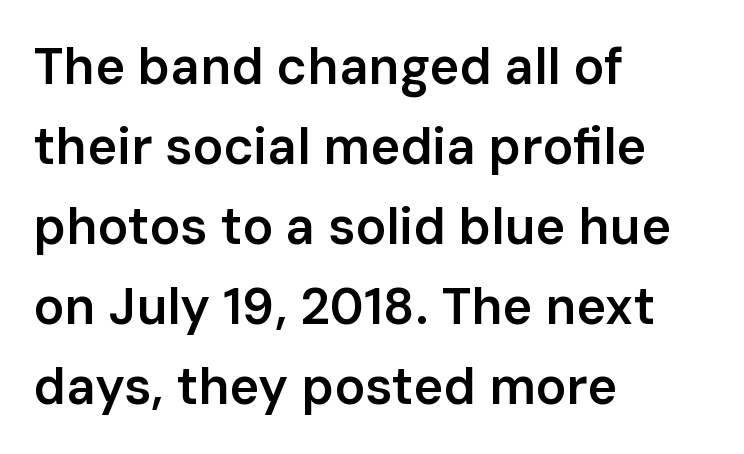
Q: Is the text bold? A: Semi-bold.
Q: Is the text italic (slanted)? A: No, it is upright.
Q: Is the typeface a serif or a sans-serif typeface? A: Sans-serif.
Q: Is the text underlined? A: No.
Q: How is the paragraph aligned? A: Left-aligned.
Q: Is the spacing between letters normal or unusually wide? A: Normal.
Q: Is the spacing between lines tight, normal or loose? A: Normal.
Q: Width (condensed, normal, or wide)? A: Normal.
Q: Stroke contrast? A: Low.
Q: x-height? A: Medium.
Q: Monospaced? A: No.
